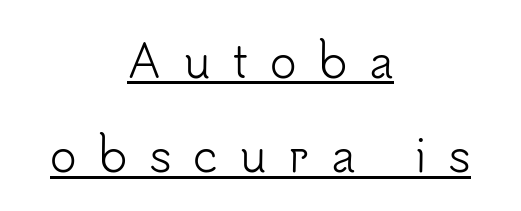
The image shows 45 px light sans-serif type, upright; set centered, loose line spacing (2.1x), unusually wide letter spacing (+0.48 em), underlined; low stroke contrast and a small x-height.
